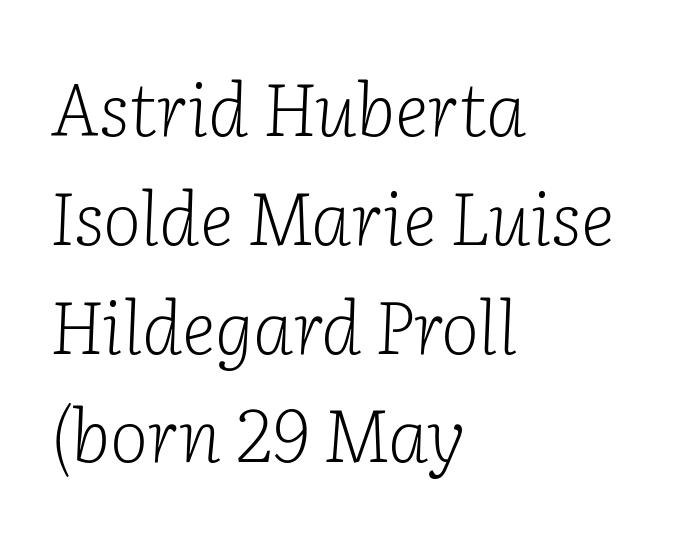
Q: Is the text bold? A: No.
Q: Is the text italic (slanted)? A: Yes, it leans right by about 2 degrees.
Q: Is the typeface a serif or a sans-serif typeface? A: Serif.
Q: Is the text underlined? A: No.
Q: How is the paragraph aligned? A: Left-aligned.
Q: Is the spacing between letters normal or unusually wide? A: Normal.
Q: Is the spacing between lines tight, normal or loose? A: Normal.
Q: Width (condensed, normal, or wide)? A: Normal.
Q: Stroke contrast? A: Low.
Q: x-height? A: Medium.
Q: Monospaced? A: No.
